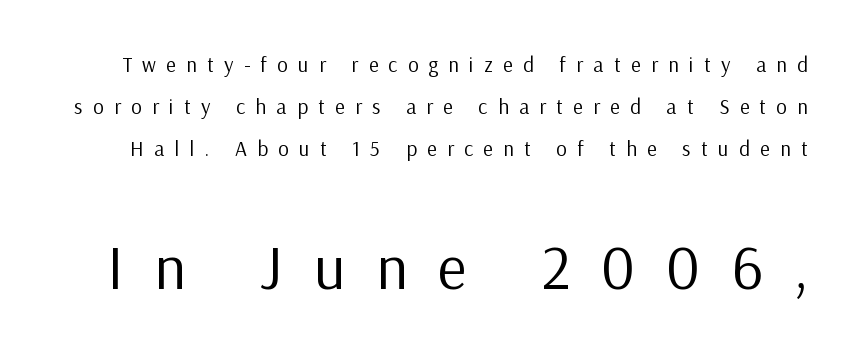
{"serif": "no", "italic": "no", "bold": "no", "weight": "regular", "width": "normal", "stroke_contrast": "low", "x_height": "medium", "monospaced": "no", "underline": "no", "line_spacing": "loose", "line_spacing_ratio": 2.01, "letter_spacing": "wide", "letter_spacing_em": 0.49, "larger_block": "second", "size_ratio": 2.95, "glyph_px": 62}
